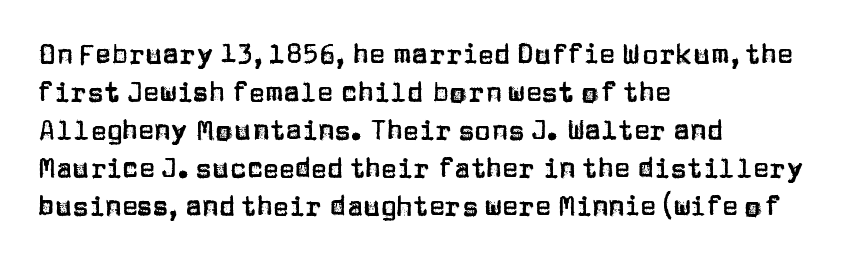
{"italic": "no", "underline": "no", "align": "left", "line_spacing": "normal", "line_spacing_ratio": 1.41, "letter_spacing": "normal", "letter_spacing_em": 0.0, "glyph_px": 27}
